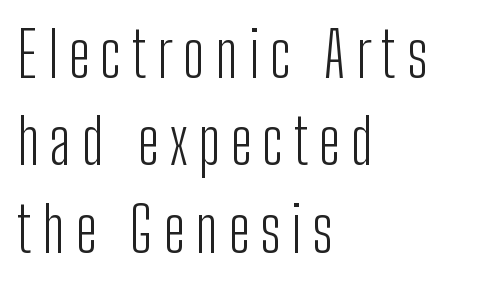
Q: Is the text bold? A: No.
Q: Is the text italic (slanted)? A: No, it is upright.
Q: Is the typeface a serif or a sans-serif typeface? A: Sans-serif.
Q: Is the text underlined? A: No.
Q: How is the paragraph aligned? A: Left-aligned.
Q: Is the spacing between lines tight, normal or loose? A: Normal.
Q: Width (condensed, normal, or wide)? A: Condensed.
Q: Stroke contrast? A: Low.
Q: x-height? A: Medium.
Q: Monospaced? A: No.
